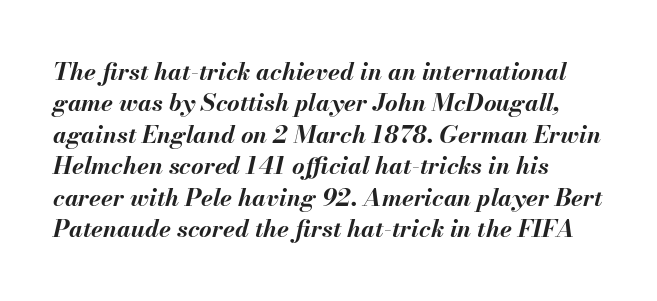
Q: Is the text bold? A: Yes.
Q: Is the text italic (slanted)? A: Yes, it leans right by about 13 degrees.
Q: Is the text underlined? A: No.
Q: How is the paragraph aligned? A: Left-aligned.
Q: Is the spacing between letters normal or unusually wide? A: Normal.
Q: Is the spacing between lines tight, normal or loose? A: Normal.
